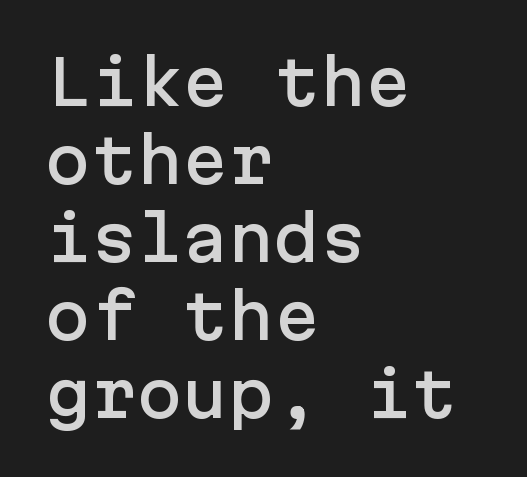
The image shows 61 px sans-serif type, upright; set left-aligned, normal line spacing (1.28x), normal letter spacing, not underlined; low stroke contrast and a medium x-height.
